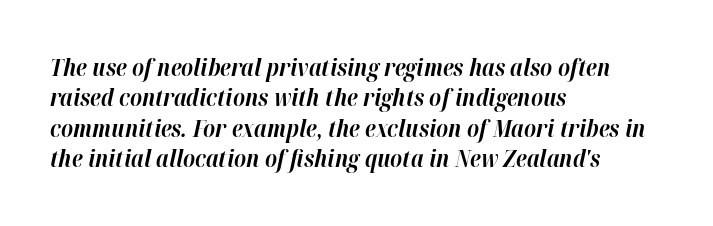
The image shows 24 px bold type, italic (leaning right); set left-aligned, normal line spacing (1.27x), normal letter spacing, not underlined.
